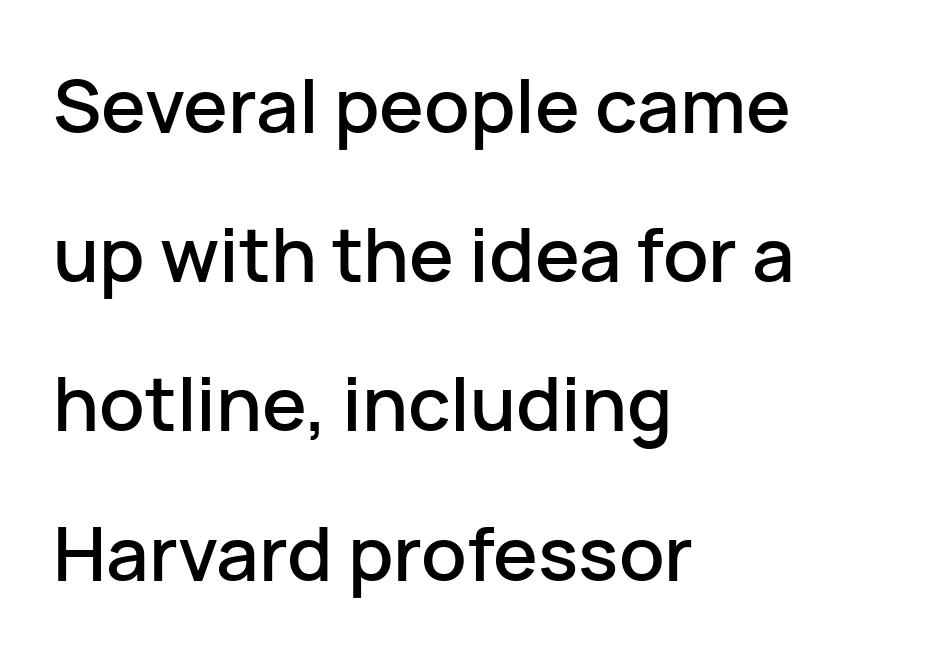
{"serif": "no", "italic": "no", "width": "normal", "stroke_contrast": "low", "x_height": "medium", "monospaced": "no", "underline": "no", "align": "left", "line_spacing": "loose", "line_spacing_ratio": 1.99, "letter_spacing": "normal", "letter_spacing_em": 0.0, "glyph_px": 75}
